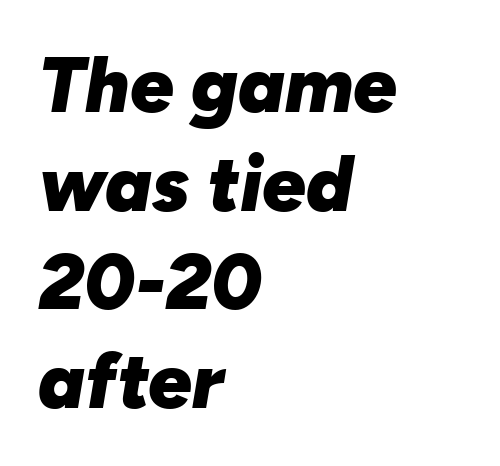
The lines sit at an ordinary, default distance from one another. Spacing verdict: proportional, widths tailored to each character. Caption: bold face, heavy strokes. Casual observation: everything's shoved over to the left. The rendering applies a slant to the glyphs.
